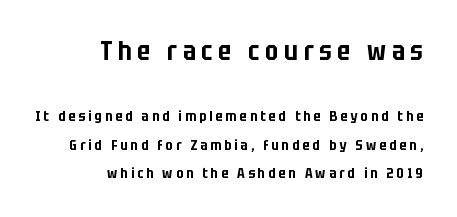
The image shows 26 px text type, upright; set right-aligned, loose line spacing (2.02x), unusually wide letter spacing (+0.22 em), not underlined; the first (top) block is 1.86x larger.
